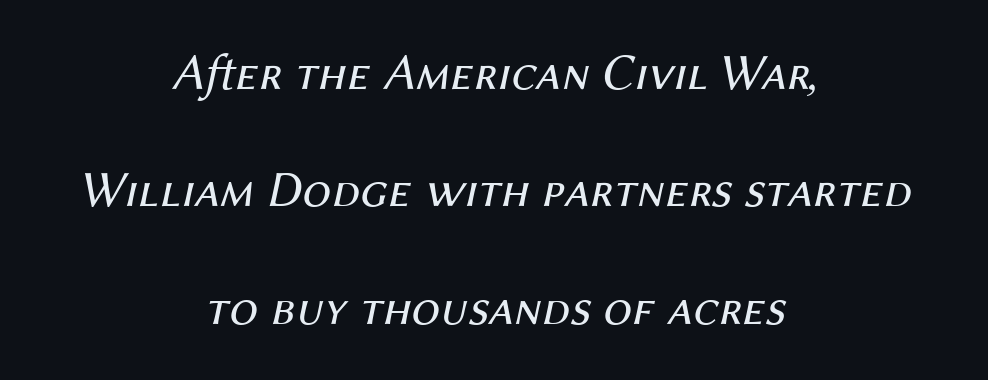
Is the type heavy? It reads as light-to-regular instead. The lettering tilts uniformly, giving the passage an italic look. Leading: increased. Honestly, the letter spacing is just normal — you wouldn't notice it. Underlining? Definitely not there. Note the varied advance widths — an 'i' is clearly narrower than an 'm'.
